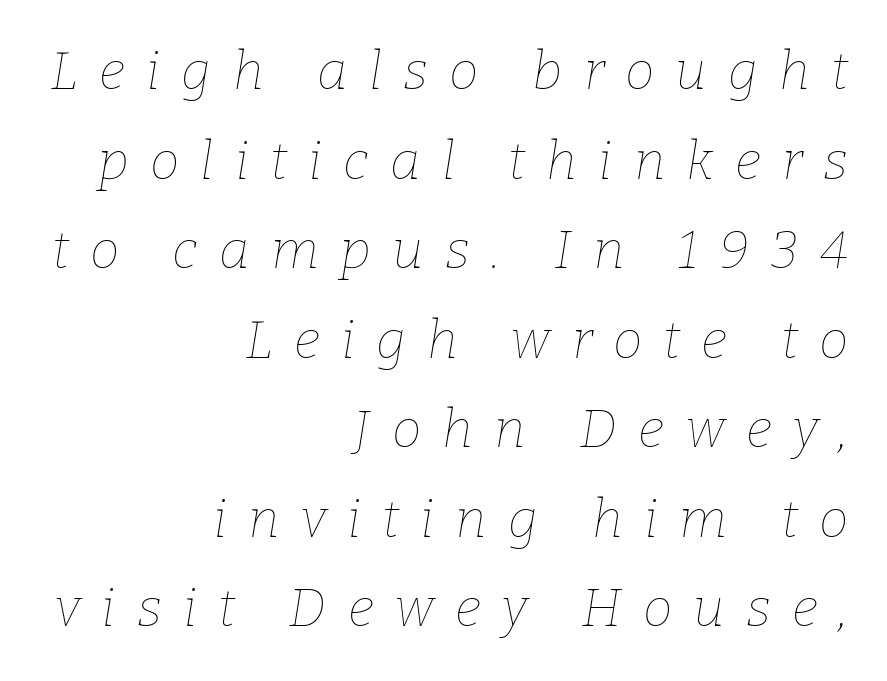
Q: Is the text bold? A: No.
Q: Is the text italic (slanted)? A: Yes, it leans right by about 9 degrees.
Q: Is the text underlined? A: No.
Q: How is the paragraph aligned? A: Right-aligned.
Q: Is the spacing between letters normal or unusually wide? A: Unusually wide.
Q: Is the spacing between lines tight, normal or loose? A: Normal.
Q: Width (condensed, normal, or wide)? A: Normal.
Q: Stroke contrast? A: Low.
Q: x-height? A: Medium.
Q: Monospaced? A: No.
